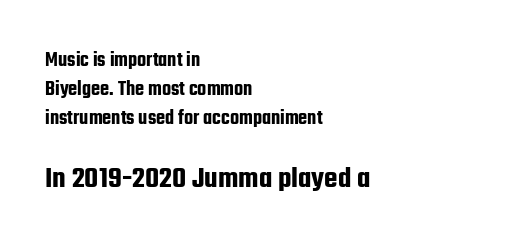
{"serif": "no", "italic": "no", "width": "condensed", "stroke_contrast": "low", "x_height": "medium", "monospaced": "no", "underline": "no", "align": "left", "line_spacing": "normal", "line_spacing_ratio": 1.38, "letter_spacing": "normal", "letter_spacing_em": 0.0, "larger_block": "second", "size_ratio": 1.48, "glyph_px": 31}
